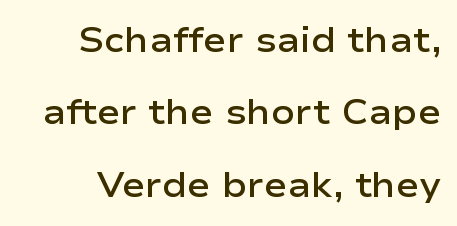
The image shows 35 px semibold, wide sans-serif type, upright; set loose line spacing (2.07x), normal letter spacing, not underlined; low stroke contrast and a medium x-height.
